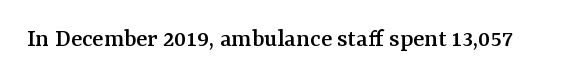
Is there any slant? The stems are plumb. Descenders are the only things crossing below the line. The line texture is even and compact thanks to regular tracking.
